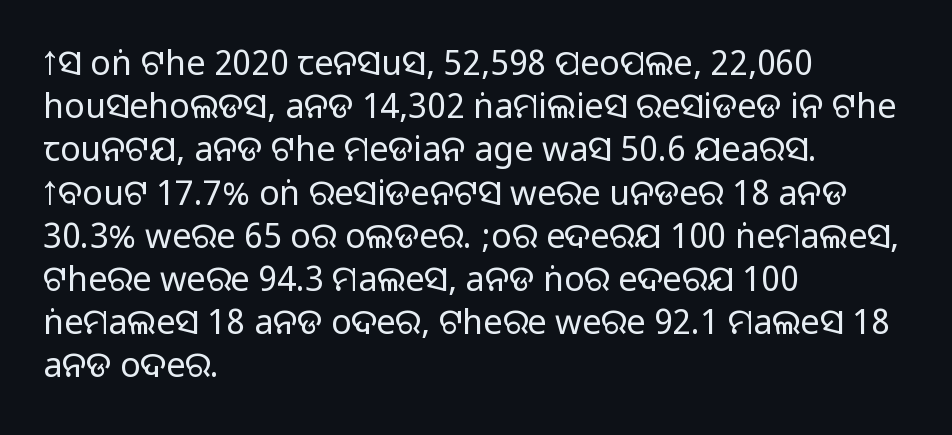
The font's upright variant was chosen for this text. Glance below the letters and you will spot only blank space. A student would call this left alignment; a typographer would say flush left, rag right. You can tell from the bare stems that sans-serif type was used. The block of text has a typical density, with ordinary space between rows. The face used here is rendered with its standard letterfit.
